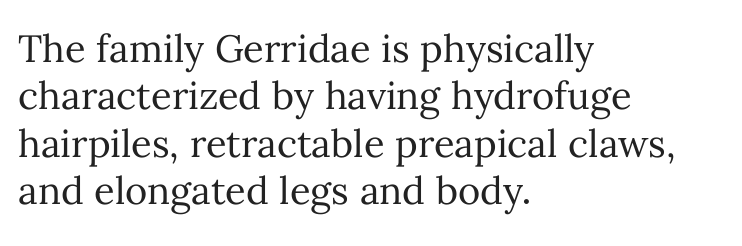
Q: Is the text bold? A: No.
Q: Is the text italic (slanted)? A: No, it is upright.
Q: Is the text underlined? A: No.
Q: How is the paragraph aligned? A: Left-aligned.
Q: Is the spacing between letters normal or unusually wide? A: Normal.
Q: Is the spacing between lines tight, normal or loose? A: Normal.
Q: Width (condensed, normal, or wide)? A: Normal.
Q: Stroke contrast? A: Medium.
Q: x-height? A: Medium.
Q: Monospaced? A: No.
